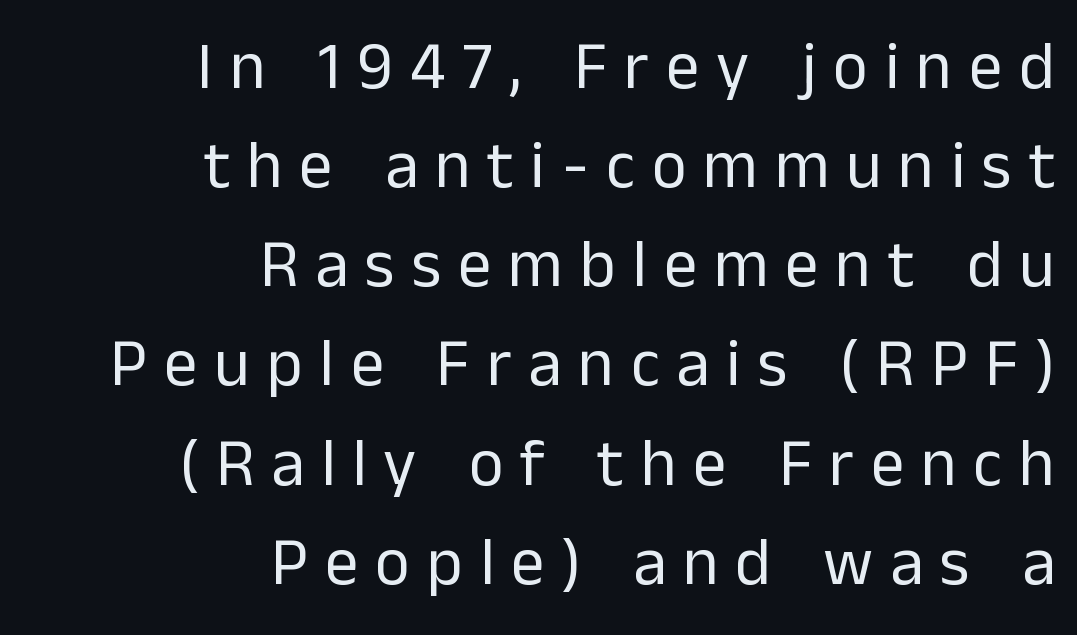
Short and long lines alike share a common ending point at right. Varying glyph widths throughout — classic text-font behaviour. What's the leading like? Ordinary, nothing unusual. This rendering widens character spacing well past its baseline value.
